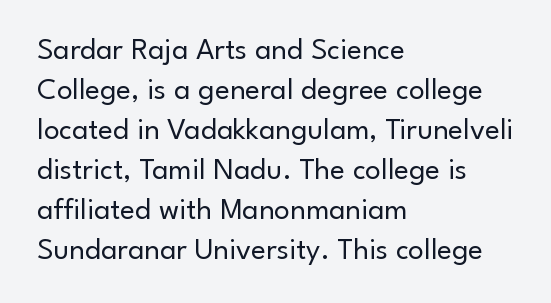
{"serif": "no", "italic": "no", "bold": "no", "weight": "regular", "width": "normal", "stroke_contrast": "low", "x_height": "small", "monospaced": "no", "underline": "no", "align": "left", "line_spacing": "normal", "line_spacing_ratio": 1.29, "letter_spacing": "normal", "letter_spacing_em": 0.0, "glyph_px": 31}
